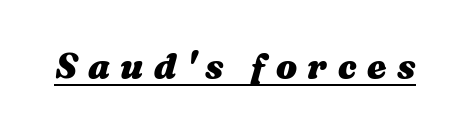
Q: Is the text bold? A: Yes.
Q: Is the text italic (slanted)? A: Yes, it leans right by about 16 degrees.
Q: Is the text underlined? A: Yes.
Q: Is the spacing between letters normal or unusually wide? A: Unusually wide.
Q: Width (condensed, normal, or wide)? A: Wide.
Q: Stroke contrast? A: Medium.
Q: x-height? A: Medium.
Q: Monospaced? A: No.
